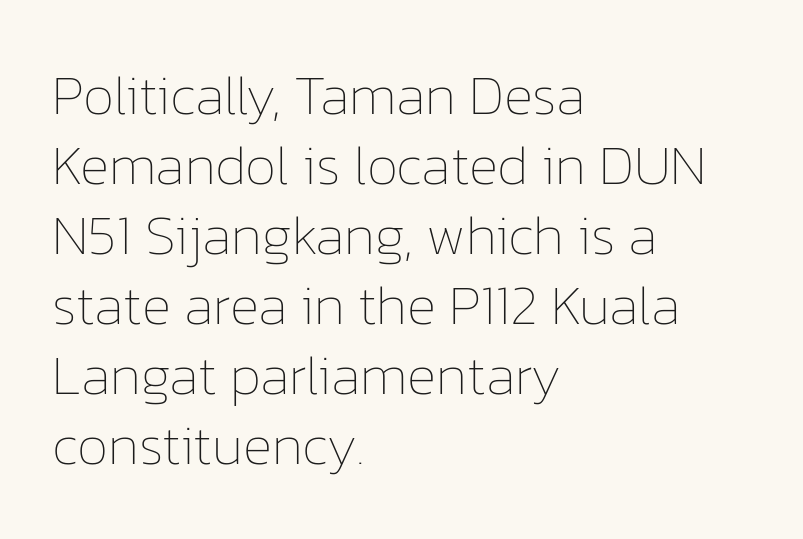
Q: Is the text bold? A: No.
Q: Is the text italic (slanted)? A: No, it is upright.
Q: Is the text underlined? A: No.
Q: How is the paragraph aligned? A: Left-aligned.
Q: Is the spacing between letters normal or unusually wide? A: Normal.
Q: Is the spacing between lines tight, normal or loose? A: Normal.
Q: Width (condensed, normal, or wide)? A: Normal.
Q: Stroke contrast? A: Low.
Q: x-height? A: Medium.
Q: Monospaced? A: No.
